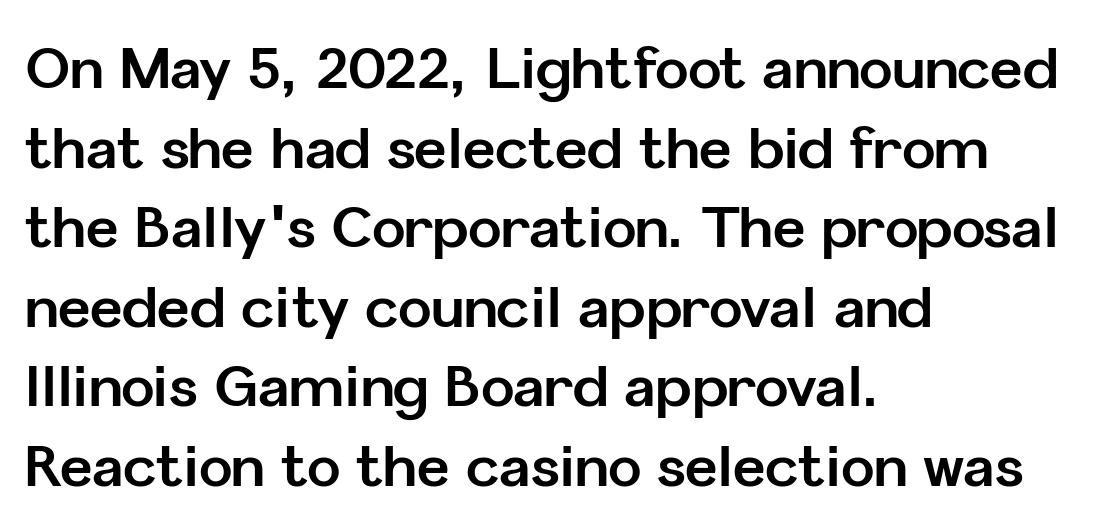
{"serif": "no", "italic": "no", "bold": "yes", "weight": "bold", "width": "normal", "stroke_contrast": "low", "x_height": "medium", "monospaced": "no", "underline": "no", "align": "left", "line_spacing": "normal", "line_spacing_ratio": 1.42, "letter_spacing": "normal", "letter_spacing_em": 0.0, "glyph_px": 56}
